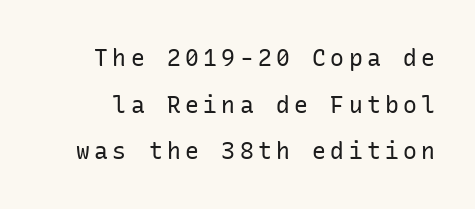
{"italic": "no", "bold": "no", "underline": "no", "line_spacing": "loose", "line_spacing_ratio": 2.03, "glyph_px": 23}
